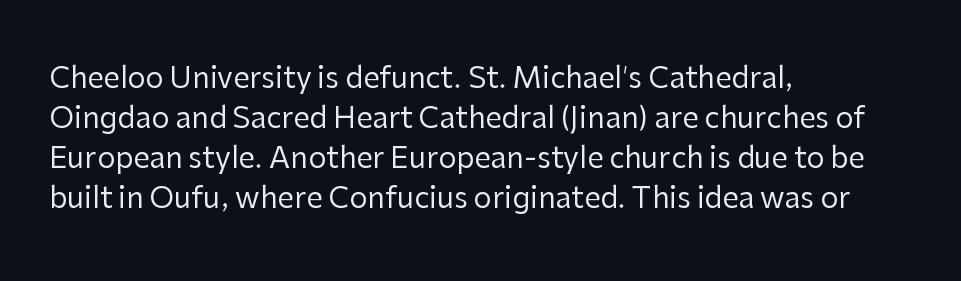
The image shows 29 px regular-weight sans-serif type, upright; set left-aligned, normal line spacing (1.38x), normal letter spacing, not underlined; low stroke contrast and a medium x-height.
